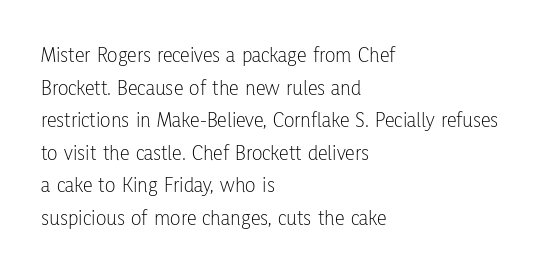
The image shows 22 px text type, upright; set left-aligned, normal line spacing (1.48x), normal letter spacing, not underlined.
